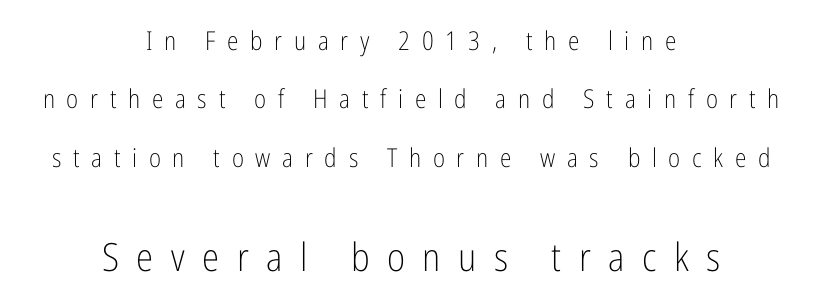
Q: Is the text bold? A: No.
Q: Is the text italic (slanted)? A: No, it is upright.
Q: Is the typeface a serif or a sans-serif typeface? A: Sans-serif.
Q: Is the text underlined? A: No.
Q: How is the paragraph aligned? A: Centered.
Q: Is the spacing between letters normal or unusually wide? A: Unusually wide.
Q: Is the spacing between lines tight, normal or loose? A: Loose.
Q: Which block of text is set in a larger size, the first (top) or the second (bottom)? A: The second (bottom) one.
Q: Width (condensed, normal, or wide)? A: Condensed.
Q: Stroke contrast? A: Low.
Q: x-height? A: Medium.
Q: Monospaced? A: No.
